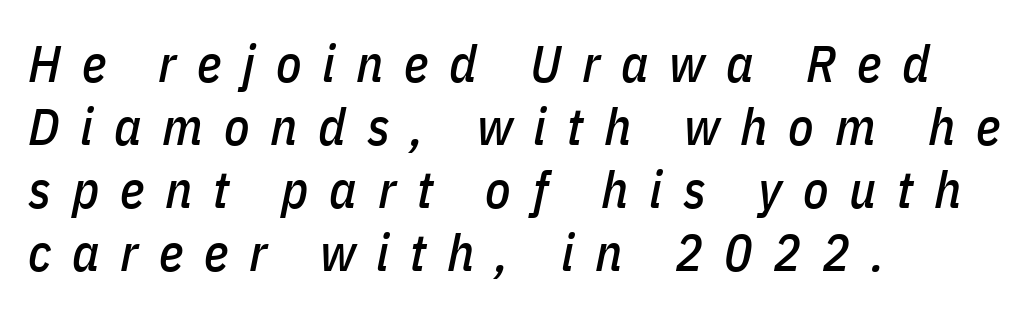
Q: Is the text italic (slanted)? A: Yes, it leans right by about 11 degrees.
Q: Is the text underlined? A: No.
Q: How is the paragraph aligned? A: Left-aligned.
Q: Is the spacing between letters normal or unusually wide? A: Unusually wide.
Q: Width (condensed, normal, or wide)? A: Condensed.
Q: Stroke contrast? A: Low.
Q: x-height? A: Medium.
Q: Monospaced? A: No.
